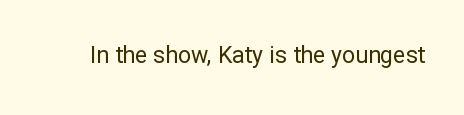
The type is set solid horizontally, with unmodified tracking. Words float on clear page, feet unadorned. A quiet, ordinary-to-light weight characterises the typeface. The type sits square on the baseline with zero lean.
